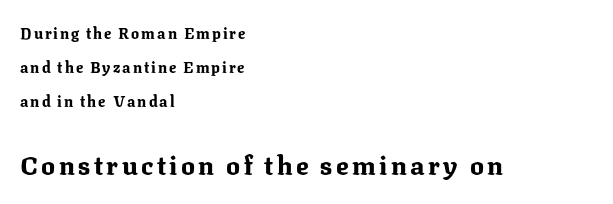
The image shows 26 px bold type, upright; set left-aligned, loose line spacing (2.26x), not underlined; the second (bottom) block is 1.73x larger.
